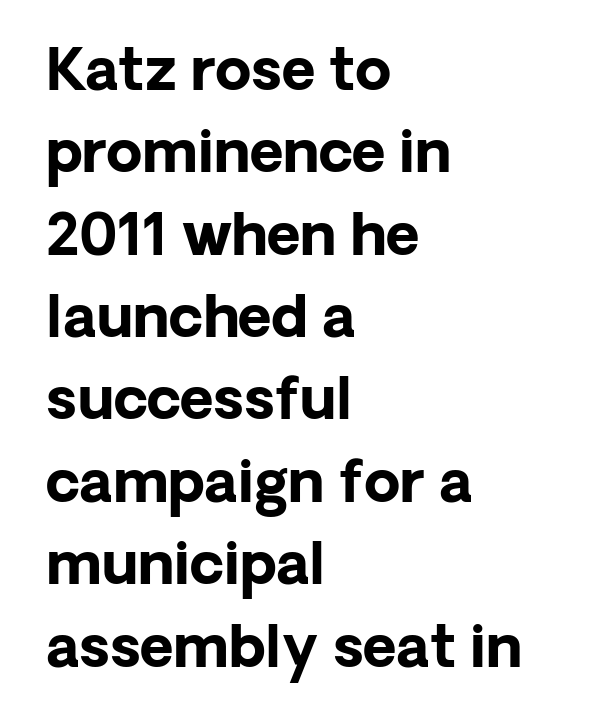
The image shows 58 px bold sans-serif type, upright; set left-aligned, normal line spacing (1.42x), normal letter spacing, not underlined; low stroke contrast and a medium x-height.
